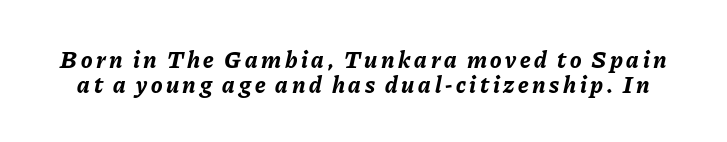
Characters are canted at an angle relative to the baseline's perpendicular. Baseline-to-baseline distance is barely more than the letter height. Glance below the letters and you will spot only blank space. The strokes are fattened all the way to bold.
